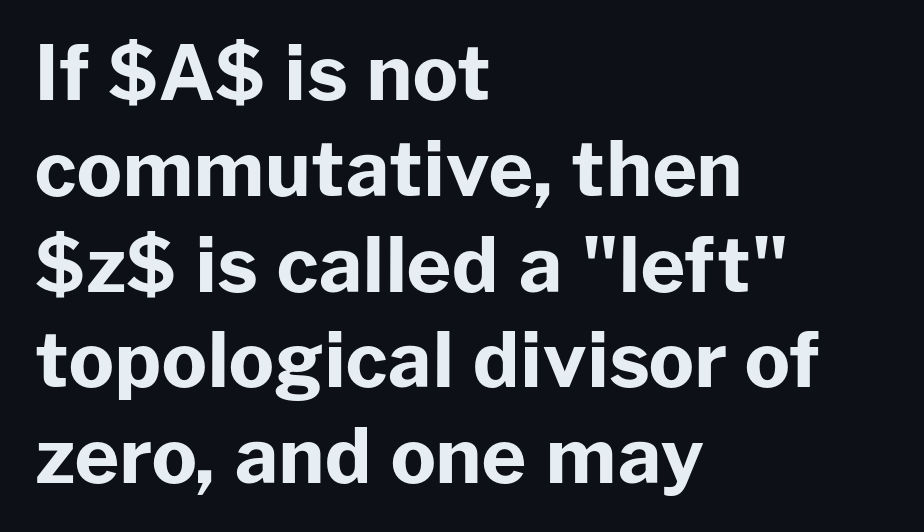
Stroke terminals: plain, sans-serif. Vertical spacing — default. The letterforms sit shoulder to shoulder at normal distance. You can tell it's not italic because the verticals are truly vertical.
